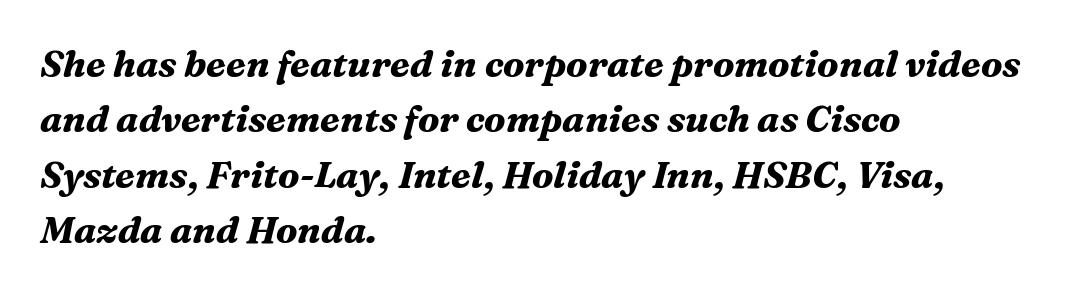
The line-height multiplier appears to be the usual default. Typeset ragged right — the left edge is the straight one. Do the characters align in a grid? No, the font is proportional. The text was rendered using a seriffed face with decorative stroke endings.
